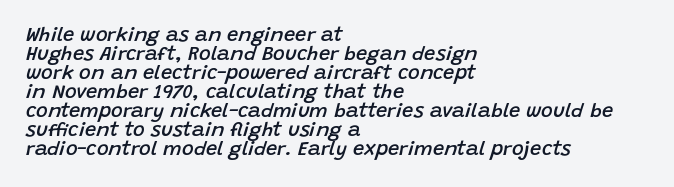
Q: Is the text bold? A: Semi-bold.
Q: Is the text italic (slanted)? A: Yes, it leans right by about 15 degrees.
Q: Is the text underlined? A: No.
Q: How is the paragraph aligned? A: Left-aligned.
Q: Is the spacing between letters normal or unusually wide? A: Normal.
Q: Is the spacing between lines tight, normal or loose? A: Tight.
